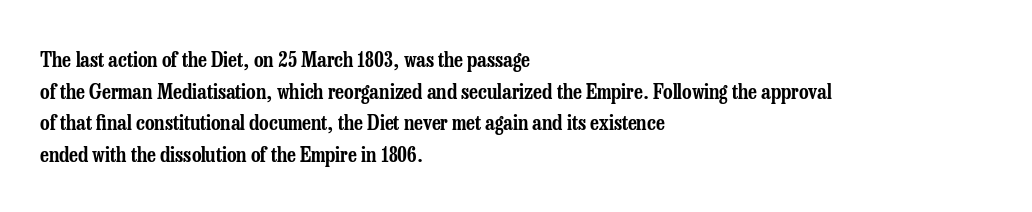
The image shows 21 px text type, upright; set left-aligned, normal line spacing (1.51x), normal letter spacing, not underlined.
